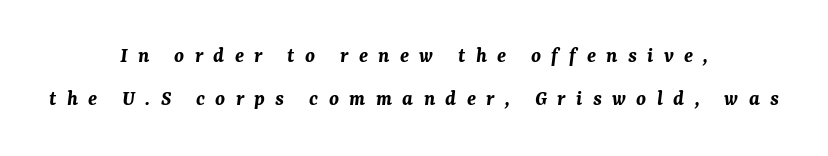
The image shows 22 px bold type, italic (leaning right); set centered, loose line spacing (1.94x), unusually wide letter spacing (+0.47 em), not underlined.
